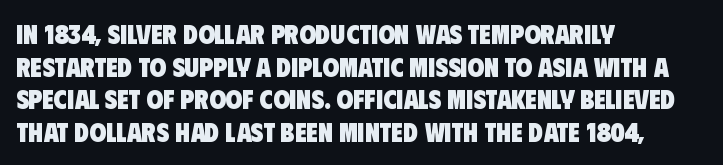
A classic flush-left, rag-right setting is used for this passage. Lines of text with bare space underneath. The horizontal fit of the characters is conventional and even. Strong, thick strokes mark this as bold type.
